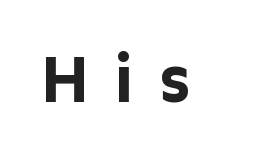
How are the letters spaced? Widely, with obvious added tracking. The typesetting leans heavy: a genuine bold. The letters stand upright; this is a roman face. Look at the bottom of the vertical strokes: they stop flat, with no serifs. The space beneath each line is pristine and unruled. Character widths vary here, with narrow letters taking less room than wide ones.
